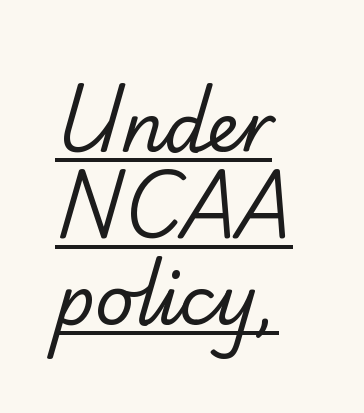
The typesetter chose a ragged-right arrangement here. This sample has the flowing, uneven cadence of proportional lettering. How would I describe the line gaps? Plain and ordinary. Nobody touched the tracking dial on this one. What decoration does the sample have? An underline. The typeface chosen for these lines omits serifs.
